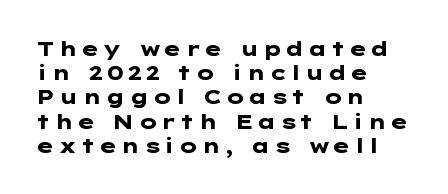
The image shows 20 px bold type, upright; set left-aligned, line spacing 1.21x, not underlined.
